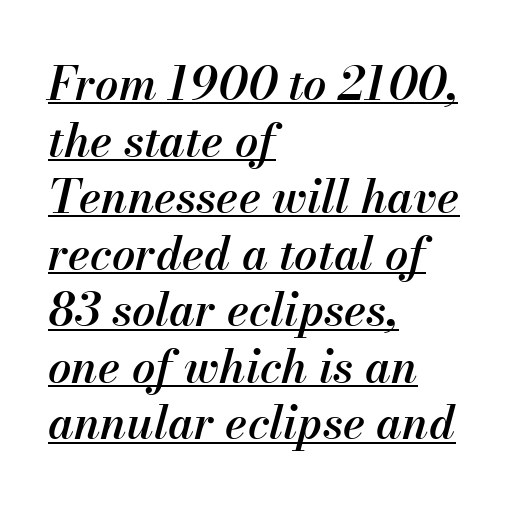
The sample's only ornament is a line tracing under the words. Stroke thickness is moderately raised; the sample reads as semibold. Layout note: lines flush left. These lines are rendered in a variable-pitch font.
